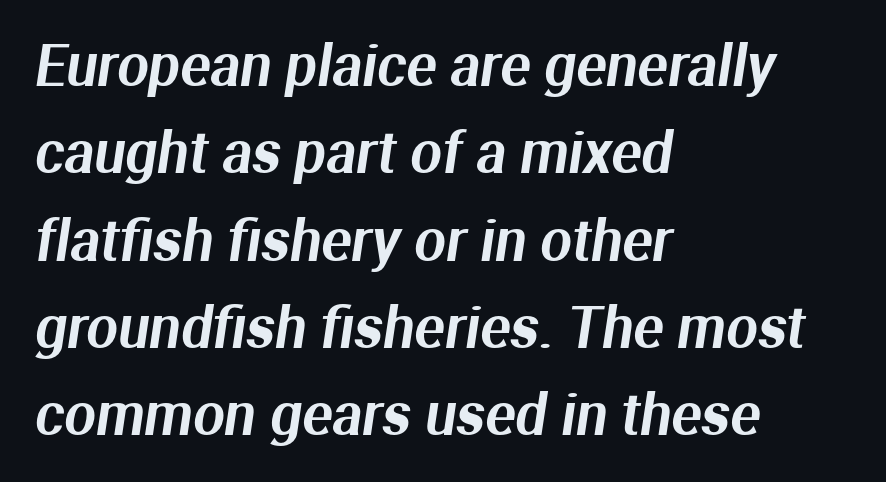
The image shows 56 px sans-serif type; set left-aligned, normal line spacing (1.56x), normal letter spacing, not underlined; medium stroke contrast and a medium x-height.
